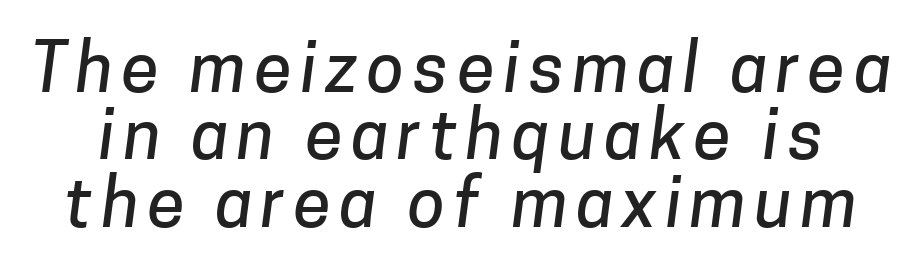
The image shows 68 px sans-serif type; set tight line spacing (0.99x), not underlined; low stroke contrast and a medium x-height.
